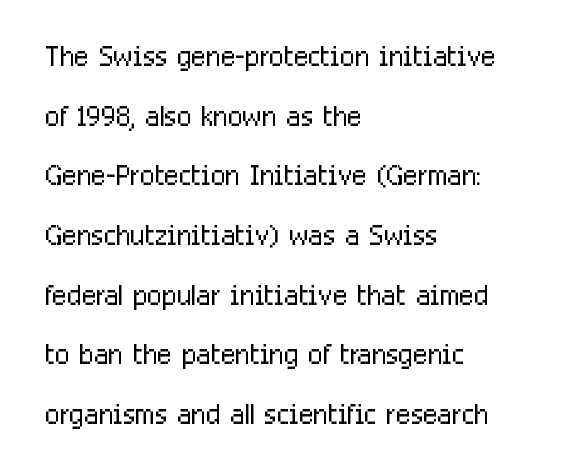
The typeface chosen for these lines omits serifs. Line spacing here is normal. You could call the tracking neutral — neither tight nor loose. The letters stand upright; this is a roman face. Left-aligned paragraph, ragged on the right.
